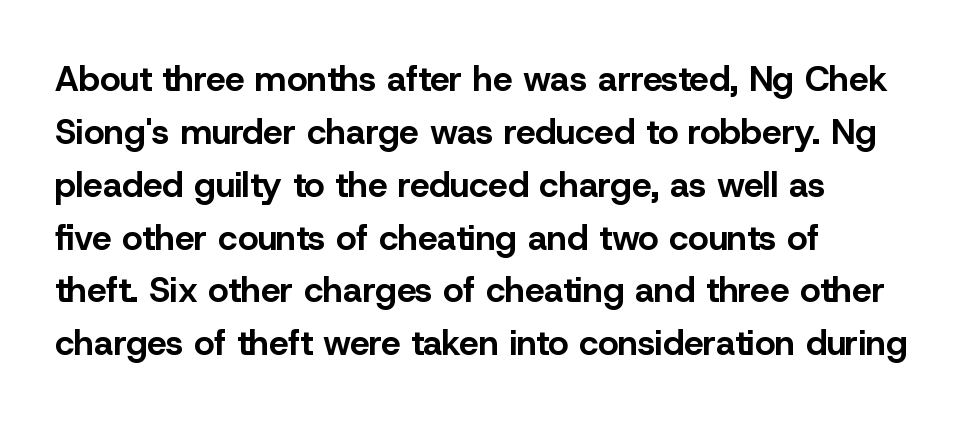
{"serif": "no", "italic": "no", "bold": "yes", "weight": "bold", "width": "normal", "stroke_contrast": "low", "x_height": "medium", "monospaced": "no", "underline": "no", "align": "left", "line_spacing": "normal", "line_spacing_ratio": 1.51, "letter_spacing": "normal", "letter_spacing_em": 0.0, "glyph_px": 35}
